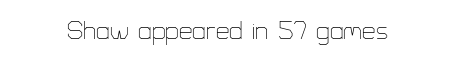
Only glyphs here, with clear space below each row. Notice how the stems are strictly vertical — no italics here. Between one letter and the next there's only the usual sliver of space. Is this a heavy cut? Hardly; it is regular or lighter.
